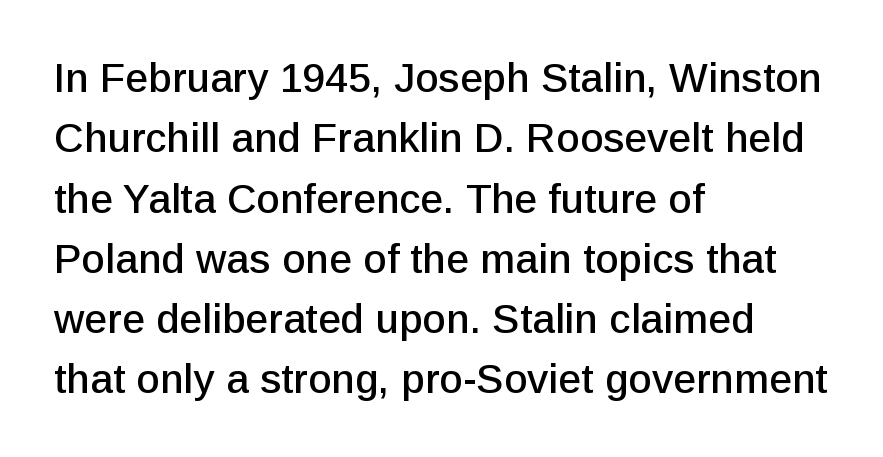
Q: Is the text italic (slanted)? A: No, it is upright.
Q: Is the typeface a serif or a sans-serif typeface? A: Sans-serif.
Q: Is the text underlined? A: No.
Q: How is the paragraph aligned? A: Left-aligned.
Q: Is the spacing between letters normal or unusually wide? A: Normal.
Q: Is the spacing between lines tight, normal or loose? A: Normal.
Q: Width (condensed, normal, or wide)? A: Normal.
Q: Stroke contrast? A: Low.
Q: x-height? A: Medium.
Q: Monospaced? A: No.
